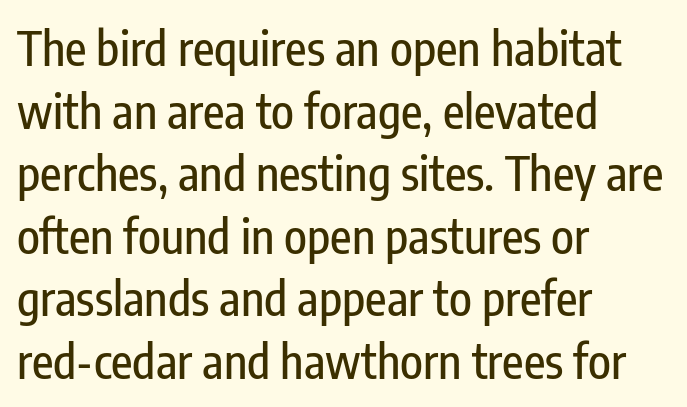
The space between consecutive lines is moderate. Notice how the stems are strictly vertical — no italics here. Serifs: no, the terminals of the letterforms are clean. Spacing verdict: proportional, widths tailored to each character.
